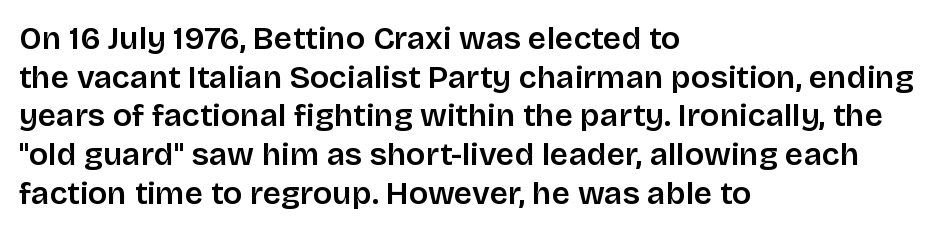
{"serif": "no", "italic": "no", "width": "normal", "stroke_contrast": "low", "x_height": "large", "monospaced": "no", "underline": "no", "align": "left", "line_spacing_ratio": 1.21, "letter_spacing": "normal", "letter_spacing_em": 0.0, "glyph_px": 32}
